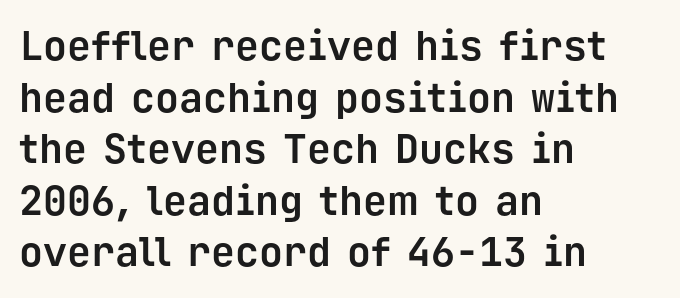
{"serif": "no", "italic": "no", "bold": "yes", "weight": "bold", "width": "normal", "stroke_contrast": "low", "x_height": "medium", "monospaced": "yes", "underline": "no", "align": "left", "line_spacing": "normal", "line_spacing_ratio": 1.29, "letter_spacing": "normal", "letter_spacing_em": 0.0, "glyph_px": 40}
